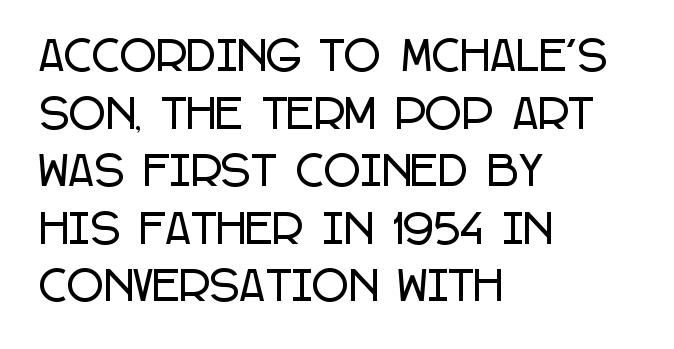
{"serif": "no", "italic": "no", "width": "condensed", "stroke_contrast": "low", "x_height": "large", "monospaced": "no", "underline": "no", "align": "left", "line_spacing": "normal", "line_spacing_ratio": 1.44, "letter_spacing": "normal", "letter_spacing_em": 0.0, "glyph_px": 40}
